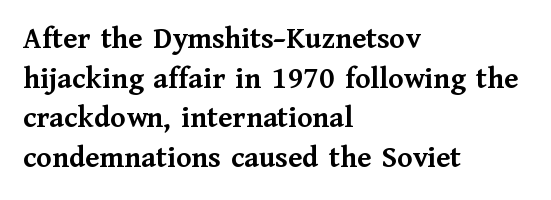
No italicization has been applied; the sample stays upright. Observe the serifs anchoring each vertical stroke in this sample. One glance says typical: line gaps are just what's usual. The horizontal fit of the characters is conventional and even.
